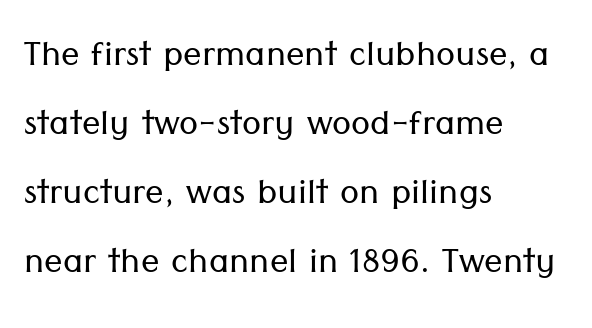
{"serif": "no", "italic": "no", "bold": "no", "weight": "light", "width": "normal", "stroke_contrast": "low", "x_height": "medium", "monospaced": "no", "underline": "no", "align": "left", "line_spacing": "normal", "line_spacing_ratio": 1.5, "letter_spacing": "normal", "letter_spacing_em": 0.0, "glyph_px": 46}
